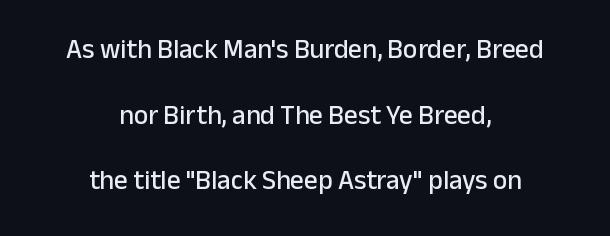
{"italic": "no", "underline": "no", "align": "center", "line_spacing": "loose", "line_spacing_ratio": 2.43, "letter_spacing": "normal", "letter_spacing_em": 0.0, "glyph_px": 27}
